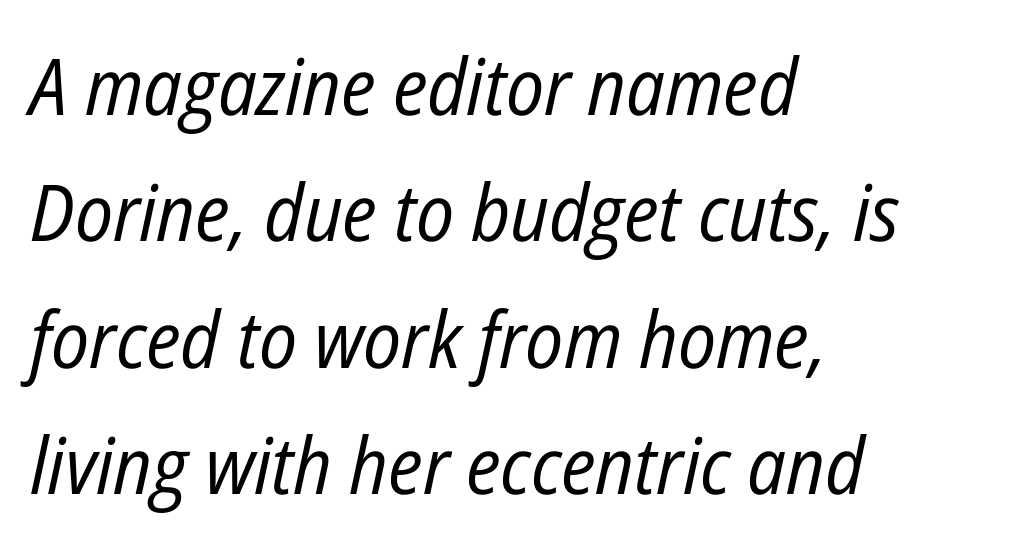
Every row of glyphs begins at an identical x-position on the left. Heaviness? Minimal to ordinary, like unemphasized prose. Is the letter spacing exaggerated? No — it looks like the ordinary default. Think of a printed novel: that variable character pitch is what you see here.
